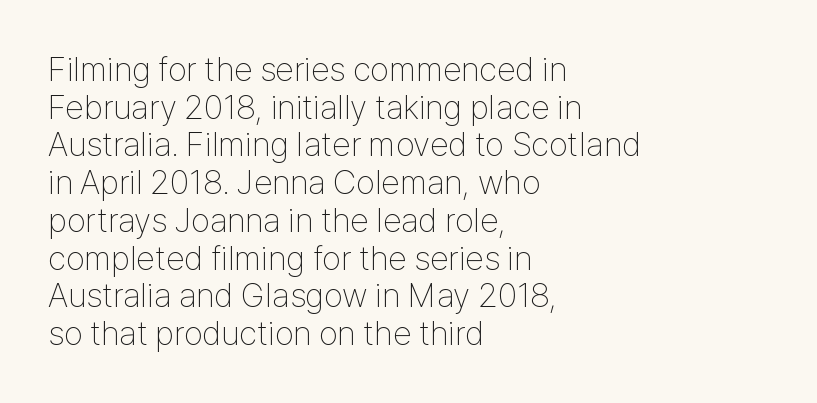
Unmarked baselines from the first word to the last. If you drew a line through each stem, it would be perfectly vertical. Standard letterfit; no display-style spreading of the glyphs. If you drew a ruler down the left edge, every line would touch it. Notice how descenders almost collide with the ascenders below — that's tight leading. The characters are drawn with everyday or finer stroke widths.
